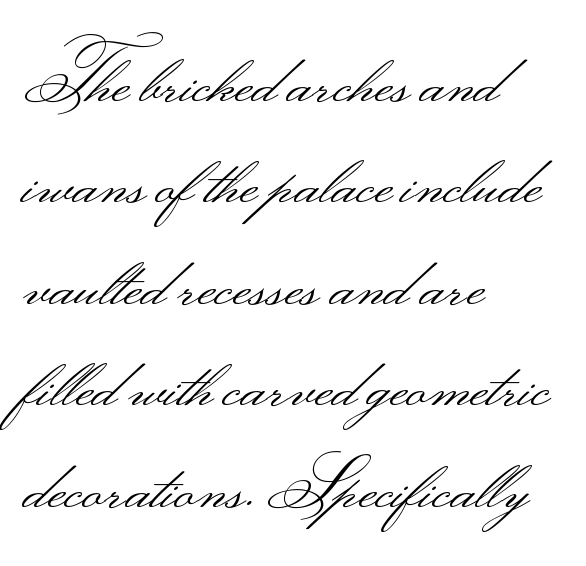
Regarding serifs, this sample does without them. Is the letter spacing exaggerated? No — it looks like the ordinary default. These glyphs show unthickened strokes, regular width or finer. Is there much room between lines? A standard amount, neither cramped nor airy.
